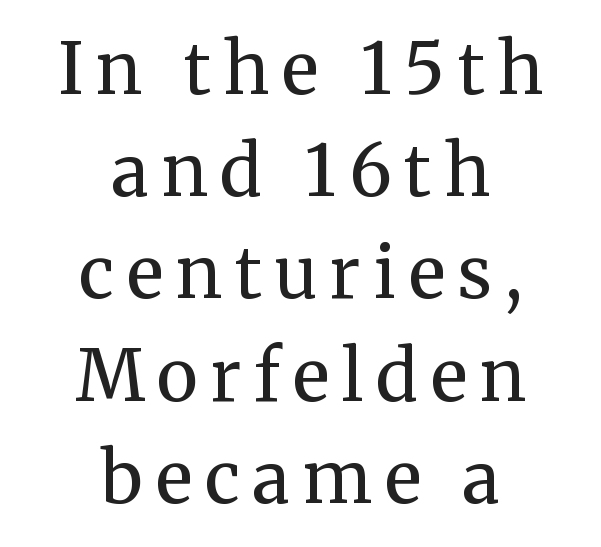
Notice how descenders clear the ascenders below comfortably — that's standard leading. The font's upright variant was chosen for this text. Character widths vary here, with narrow letters taking less room than wide ones. Stroke thickness stays within the range of a standard reading face or lighter.
